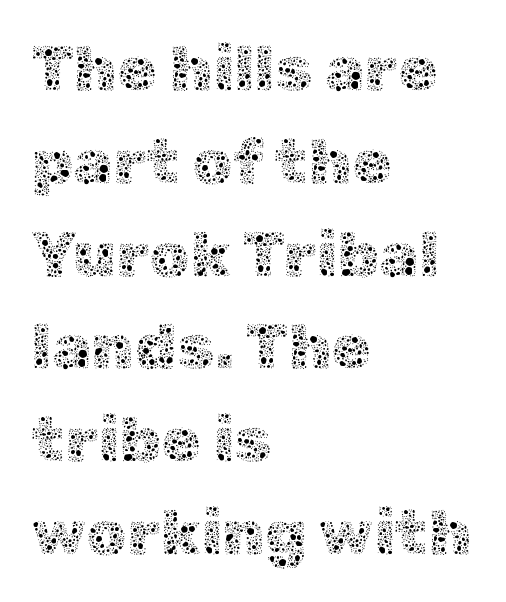
Q: Is the text bold? A: No.
Q: Is the text italic (slanted)? A: No, it is upright.
Q: Is the text underlined? A: No.
Q: How is the paragraph aligned? A: Left-aligned.
Q: Is the spacing between letters normal or unusually wide? A: Normal.
Q: Is the spacing between lines tight, normal or loose? A: Normal.
Q: Width (condensed, normal, or wide)? A: Normal.
Q: x-height? A: Medium.
Q: Monospaced? A: No.
